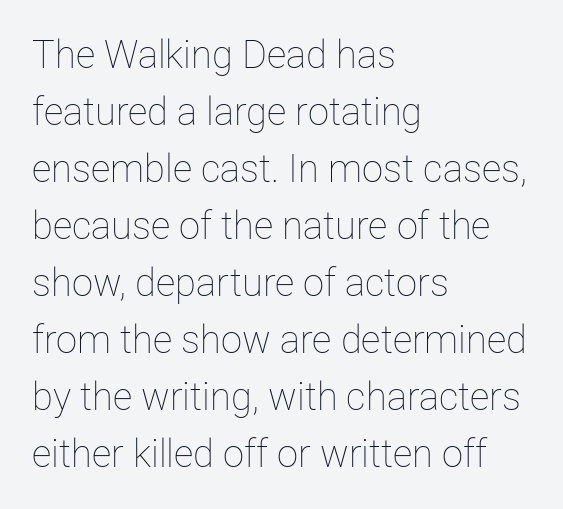
The image shows 38 px thin type, upright; set left-aligned, normal line spacing (1.5x), normal letter spacing, not underlined; low stroke contrast and a medium x-height.
